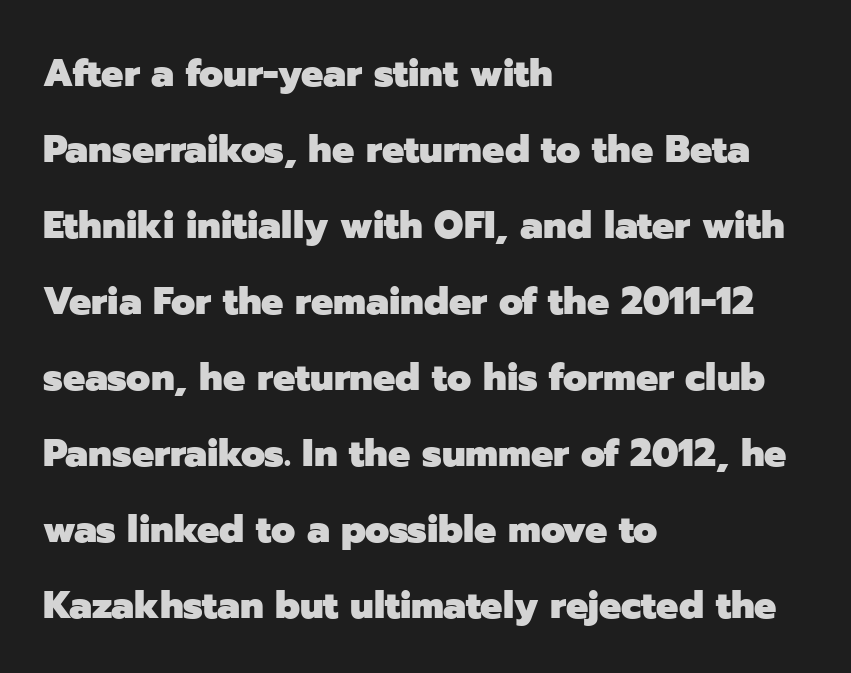
{"serif": "no", "italic": "no", "bold": "yes", "weight": "heavy", "width": "normal", "stroke_contrast": "low", "x_height": "medium", "monospaced": "no", "underline": "no", "align": "left", "line_spacing": "loose", "line_spacing_ratio": 1.95, "letter_spacing": "normal", "letter_spacing_em": 0.0, "glyph_px": 39}
